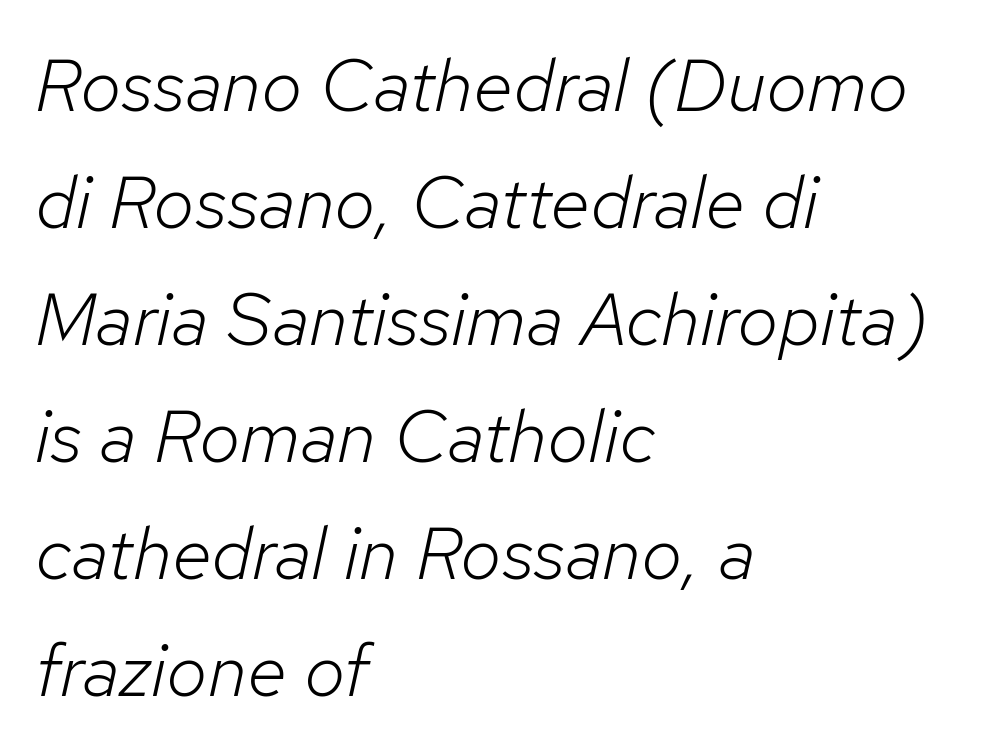
{"italic": "yes", "lean": "right", "slant_degrees": 12, "bold": "no", "weight": "light", "width": "normal", "stroke_contrast": "low", "x_height": "medium", "monospaced": "no", "underline": "no", "align": "left", "line_spacing": "normal", "line_spacing_ratio": 1.58, "letter_spacing": "normal", "letter_spacing_em": 0.0, "glyph_px": 74}
